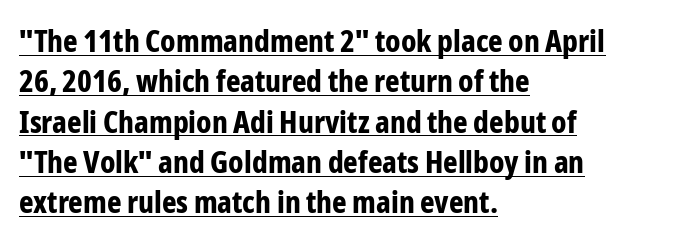
{"serif": "no", "italic": "no", "bold": "yes", "weight": "bold", "width": "condensed", "stroke_contrast": "low", "x_height": "medium", "monospaced": "no", "underline": "yes", "align": "left", "line_spacing": "normal", "line_spacing_ratio": 1.3, "letter_spacing": "normal", "letter_spacing_em": 0.0, "glyph_px": 31}
